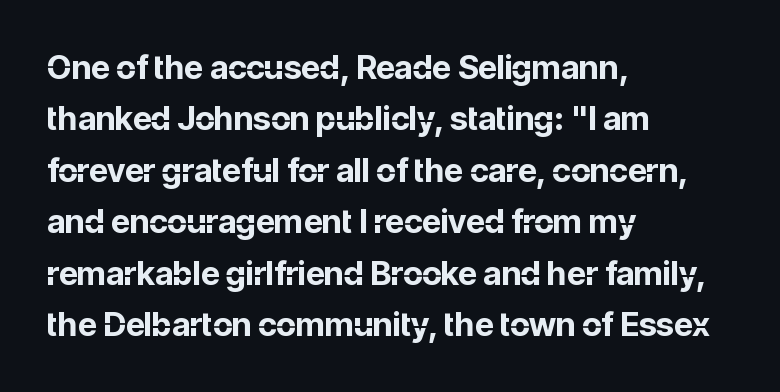
{"serif": "no", "italic": "no", "bold": "yes", "weight": "bold", "width": "normal", "stroke_contrast": "low", "x_height": "medium", "monospaced": "no", "underline": "no", "align": "left", "line_spacing": "normal", "line_spacing_ratio": 1.56, "letter_spacing": "normal", "letter_spacing_em": 0.0, "glyph_px": 33}
